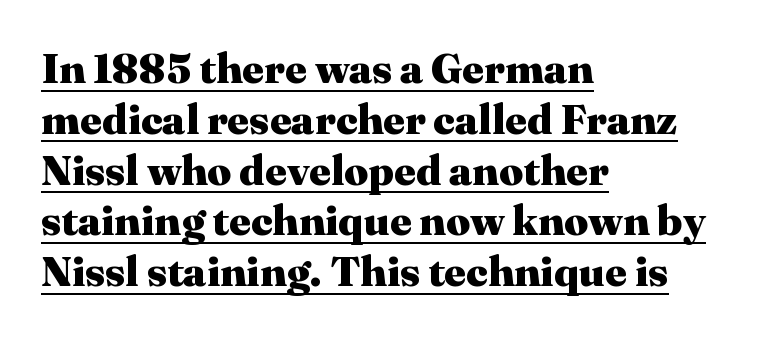
The image shows 42 px heavy serif type, upright; set left-aligned, line spacing 1.21x, normal letter spacing, underlined; medium stroke contrast and a medium x-height.
